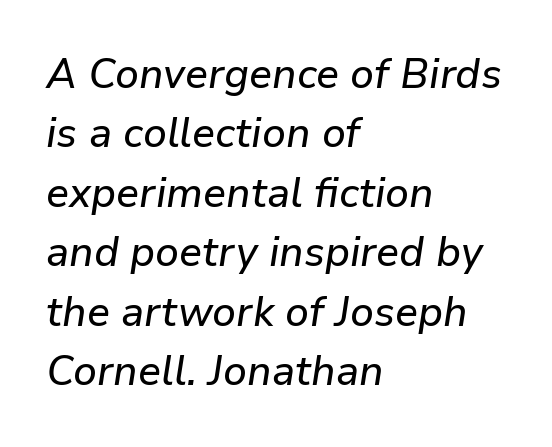
Yep, that's italic — everything's leaning. The foot of each line stays bare and open. The passage shown has conventional tracking throughout. The ragged edge is on the right, which tells us the setting is flush left.
